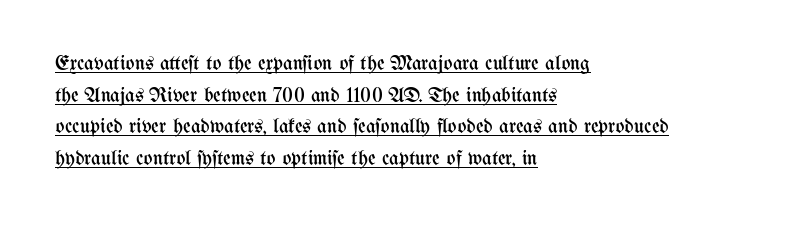
The weight tops out at a normal text grade. Which margin do the lines hug? The left one — the right edge is uneven. Looks like someone drew a line under every word here. This sample uses plain, unmodified letter spacing. This is roman type, the default non-slanted kind.
